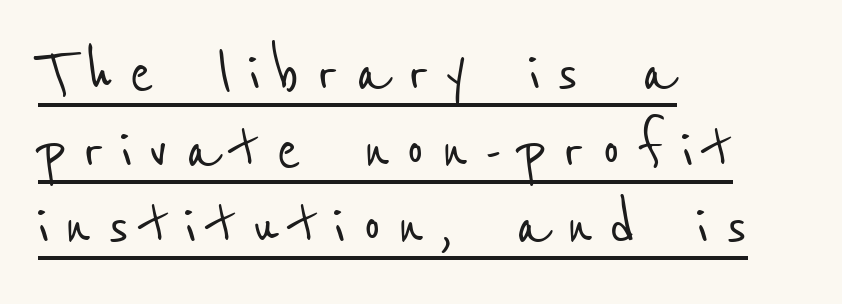
The image shows 73 px condensed sans-serif type; set left-aligned, tight line spacing (1.05x), unusually wide letter spacing (+0.22 em), underlined; low stroke contrast and a medium x-height.
